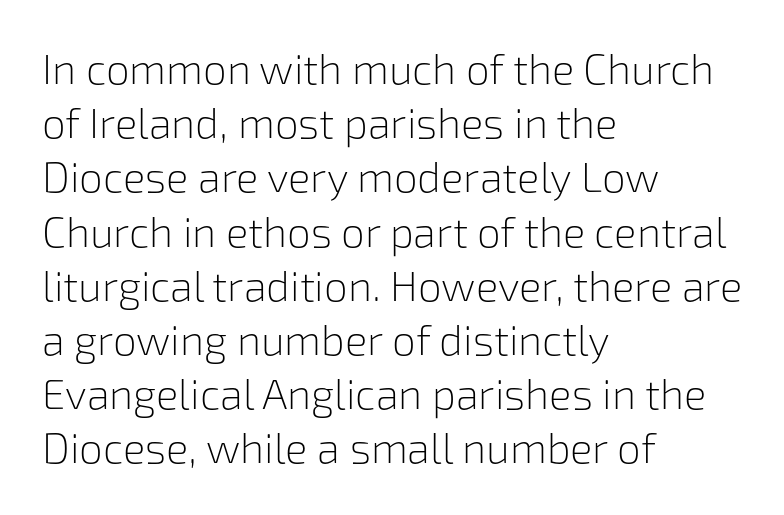
{"serif": "no", "italic": "no", "bold": "no", "weight": "light", "width": "normal", "stroke_contrast": "low", "x_height": "medium", "monospaced": "no", "underline": "no", "align": "left", "line_spacing": "normal", "line_spacing_ratio": 1.29, "letter_spacing": "normal", "letter_spacing_em": 0.0, "glyph_px": 42}
